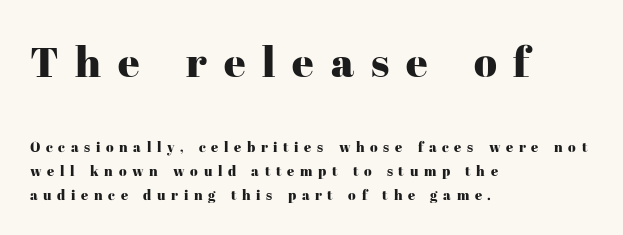
Q: Is the text italic (slanted)? A: No, it is upright.
Q: Is the typeface a serif or a sans-serif typeface? A: Serif.
Q: Is the text underlined? A: No.
Q: How is the paragraph aligned? A: Left-aligned.
Q: Is the spacing between letters normal or unusually wide? A: Unusually wide.
Q: Which block of text is set in a larger size, the first (top) or the second (bottom)? A: The first (top) one.
Q: Width (condensed, normal, or wide)? A: Normal.
Q: Stroke contrast? A: High.
Q: x-height? A: Medium.
Q: Monospaced? A: No.
